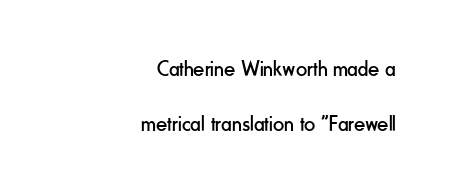
Is the type heavy? It reads as light-to-regular instead. It's the straight-up-and-down kind of type. Underline: absent. Quick note: interline space is abundant. Standard letterfit; no display-style spreading of the glyphs.
